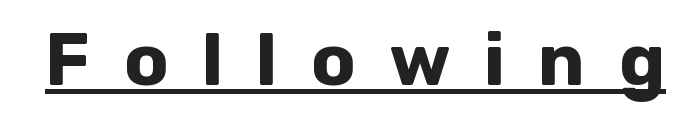
Vertical strokes here are truly vertical. Honestly, the letter spacing is so wide it's the main thing you notice. The face used here is a sans, in the tradition of grotesques and geometrics. The letters advance in unequal steps, a hallmark of proportional type. A continuous stroke trails under the words, as in a hyperlink. The glyphs have the mass of a bold cut.
